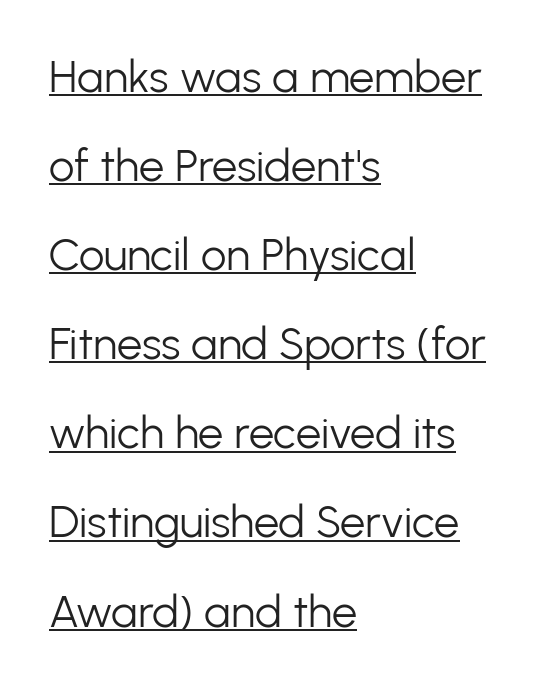
Q: Is the text bold? A: No.
Q: Is the text italic (slanted)? A: No, it is upright.
Q: Is the typeface a serif or a sans-serif typeface? A: Sans-serif.
Q: Is the text underlined? A: Yes.
Q: How is the paragraph aligned? A: Left-aligned.
Q: Is the spacing between letters normal or unusually wide? A: Normal.
Q: Is the spacing between lines tight, normal or loose? A: Loose.
Q: Width (condensed, normal, or wide)? A: Normal.
Q: Stroke contrast? A: Low.
Q: x-height? A: Medium.
Q: Monospaced? A: No.
